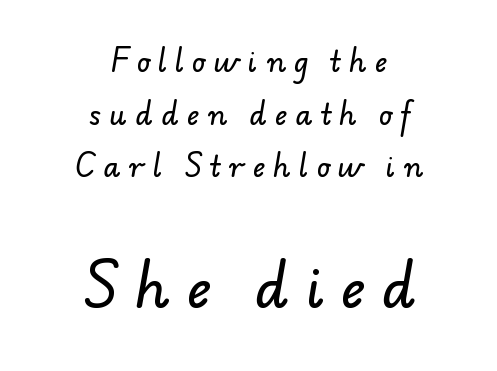
Is there much room between lines? Yes — plenty of vertical air separates them. Character size in the trailing block exceeds that of the leading block. Has an underline been added? It has not. Proportional: the letters do not fall into vertical columns.
